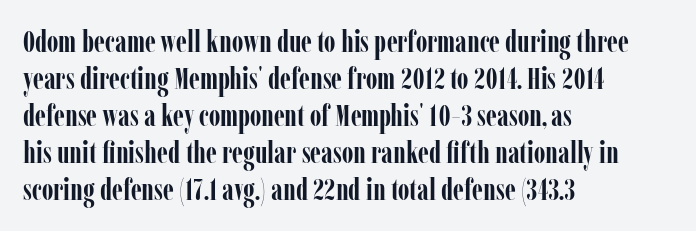
The image shows 30 px semibold, condensed serif type, upright; set left-aligned, line spacing 1.23x, normal letter spacing, not underlined; low stroke contrast and a medium x-height.
